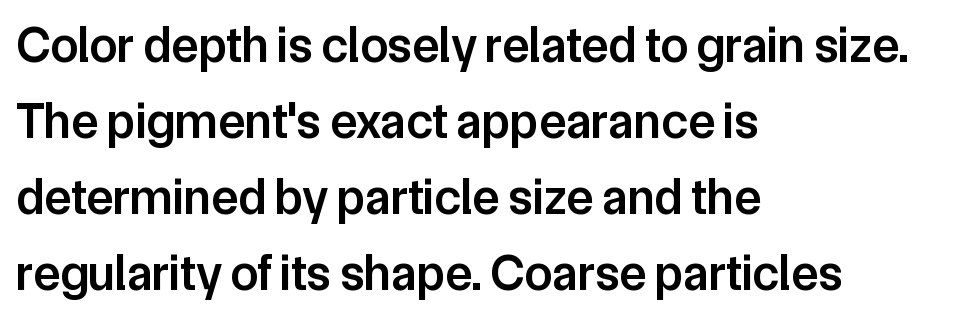
Q: Is the text bold? A: Semi-bold.
Q: Is the text italic (slanted)? A: No, it is upright.
Q: Is the typeface a serif or a sans-serif typeface? A: Sans-serif.
Q: Is the text underlined? A: No.
Q: How is the paragraph aligned? A: Left-aligned.
Q: Is the spacing between letters normal or unusually wide? A: Normal.
Q: Is the spacing between lines tight, normal or loose? A: Normal.
Q: Width (condensed, normal, or wide)? A: Normal.
Q: Stroke contrast? A: Low.
Q: x-height? A: Medium.
Q: Monospaced? A: No.
